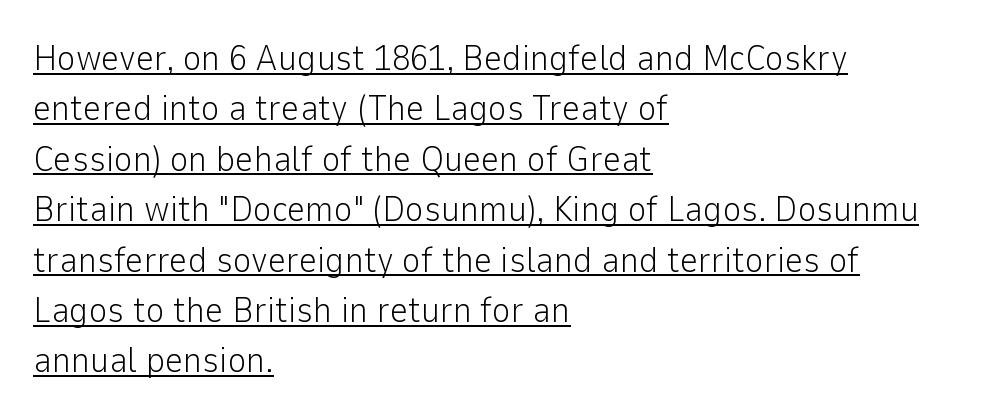
The ragged edge is on the right, which tells us the setting is flush left. The font family rendered here belongs to the sans-serif group. Unbolded letterforms with no extra heft. Is this a fixed-width face? No — the glyphs have proportional, varying widths.
